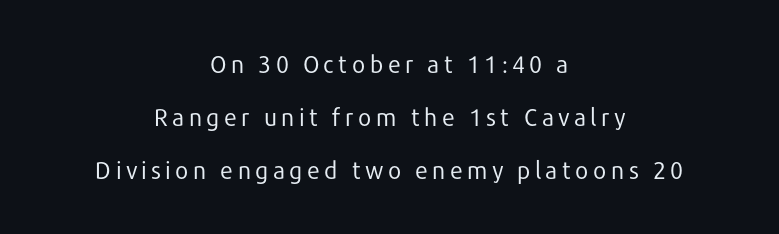
The image shows 24 px text type, upright; set centered, loose line spacing (2.21x), not underlined.
